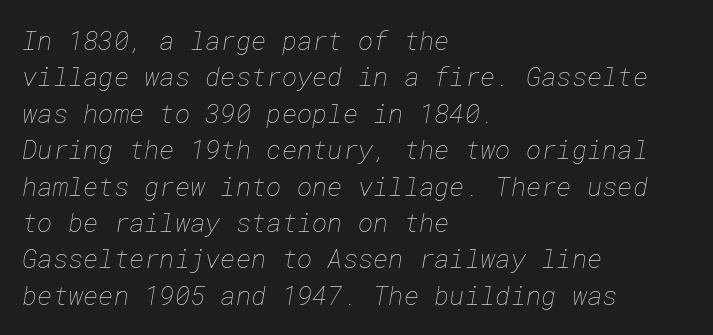
Each line starts at the same left margin while the right side varies. Regarding leading, the lines here are spaced in the standard way. No chunkiness to these letters — they're not bold. The face used here is rendered with its standard letterfit.
